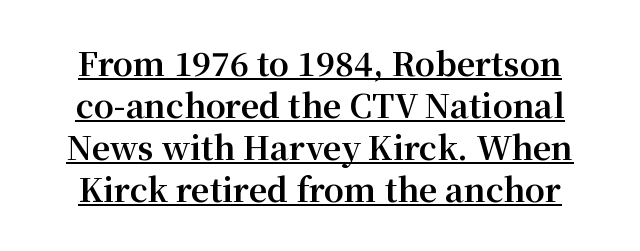
The type is set solid horizontally, with unmodified tracking. You could not count columns in this text — the font is proportionally spaced. This sample uses a serif face. Posture: vertical. The passage shown is emphatically bold.
